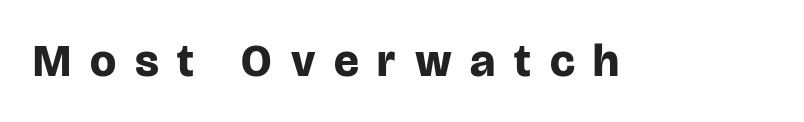
The image shows 46 px bold sans-serif type, upright; set unusually wide letter spacing (+0.41 em), not underlined; low stroke contrast and a large x-height.
